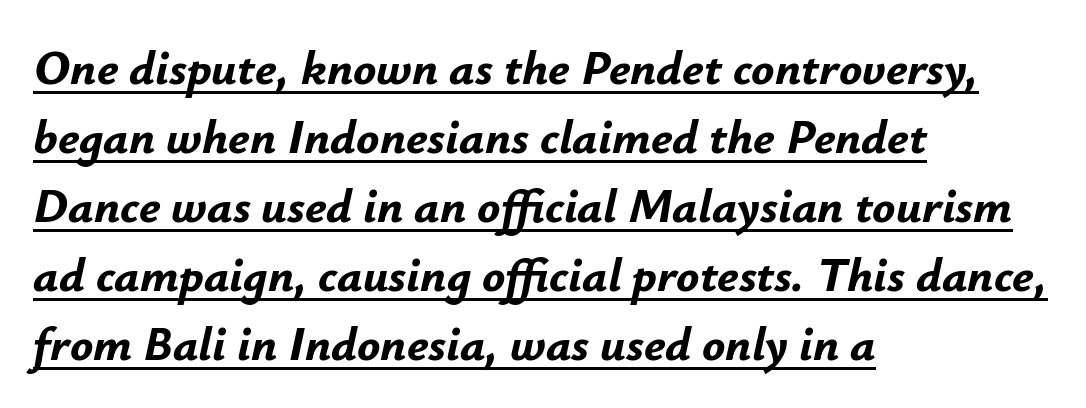
Q: Is the text bold? A: Yes.
Q: Is the text italic (slanted)? A: Yes, it leans right by about 12 degrees.
Q: Is the text underlined? A: Yes.
Q: How is the paragraph aligned? A: Left-aligned.
Q: Is the spacing between letters normal or unusually wide? A: Normal.
Q: Is the spacing between lines tight, normal or loose? A: Normal.
Q: Width (condensed, normal, or wide)? A: Normal.
Q: Stroke contrast? A: Low.
Q: x-height? A: Small.
Q: Monospaced? A: No.
